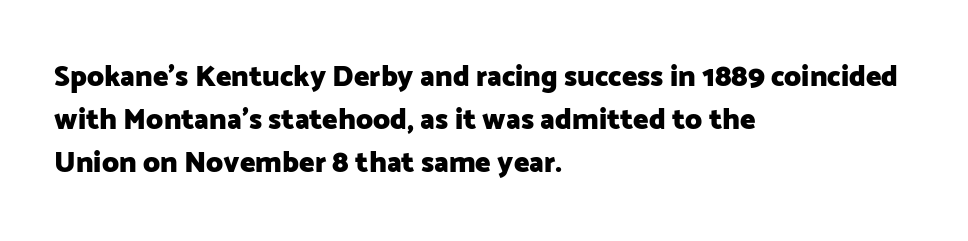
{"serif": "no", "italic": "no", "bold": "yes", "weight": "heavy", "width": "normal", "stroke_contrast": "low", "x_height": "medium", "monospaced": "no", "underline": "no", "align": "left", "line_spacing": "normal", "line_spacing_ratio": 1.48, "letter_spacing": "normal", "letter_spacing_em": 0.0, "glyph_px": 29}
